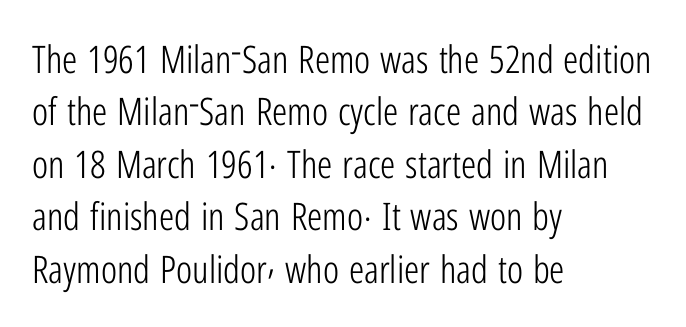
The passage shown has conventional tracking throughout. If you measured baseline to baseline, you'd find a middling distance. On a weight scale, this lands at 450 or below. A bare baseline throughout the passage. Character widths vary here, with narrow letters taking less room than wide ones.
